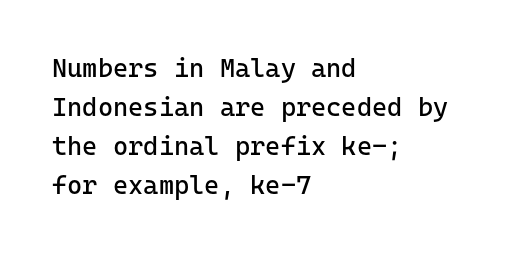
{"italic": "no", "bold": "no", "underline": "no", "align": "left", "line_spacing": "normal", "line_spacing_ratio": 1.5, "letter_spacing": "normal", "letter_spacing_em": 0.0, "glyph_px": 26}
